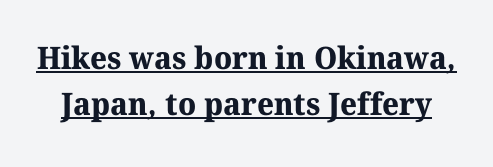
The rendering uses natural spacing where letterforms have individual widths. Small tapered or slab feet sit at the stroke ends, so this counts as serif. Line spacing here is normal. The sample has been set heavy, in full bold. The tracking reads as untouched default to a designer's eye.
